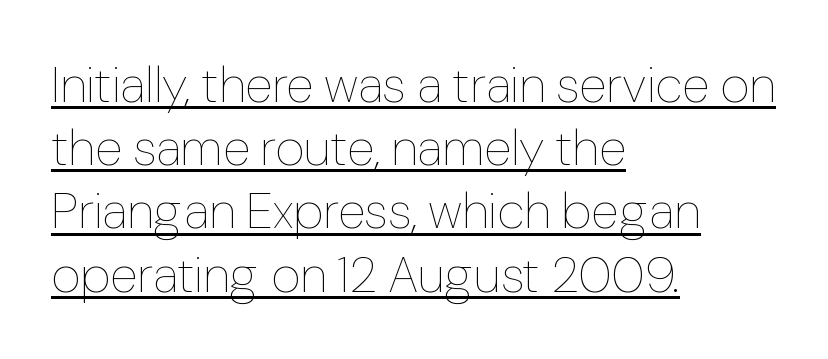
Q: Is the text bold? A: No.
Q: Is the text italic (slanted)? A: No, it is upright.
Q: Is the text underlined? A: Yes.
Q: How is the paragraph aligned? A: Left-aligned.
Q: Is the spacing between letters normal or unusually wide? A: Normal.
Q: Width (condensed, normal, or wide)? A: Normal.
Q: Stroke contrast? A: Low.
Q: x-height? A: Medium.
Q: Monospaced? A: No.
